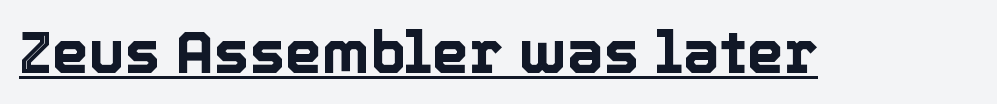
Q: Is the text italic (slanted)? A: No, it is upright.
Q: Is the text underlined? A: Yes.
Q: Is the spacing between letters normal or unusually wide? A: Normal.
Q: Width (condensed, normal, or wide)? A: Normal.
Q: x-height? A: Medium.
Q: Monospaced? A: No.
